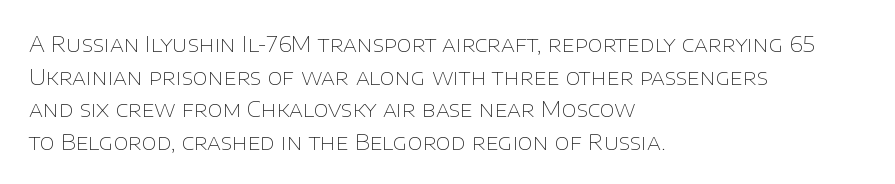
{"italic": "no", "bold": "no", "underline": "no", "align": "left", "line_spacing": "normal", "line_spacing_ratio": 1.48, "letter_spacing": "normal", "letter_spacing_em": 0.0, "glyph_px": 22}
